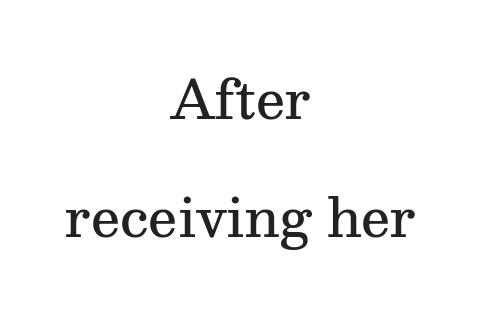
{"serif": "yes", "italic": "no", "bold": "semi", "weight": "semibold", "width": "normal", "stroke_contrast": "medium", "x_height": "medium", "monospaced": "no", "underline": "no", "align": "center", "line_spacing": "loose", "line_spacing_ratio": 2.27, "letter_spacing": "normal", "letter_spacing_em": 0.0, "glyph_px": 52}
